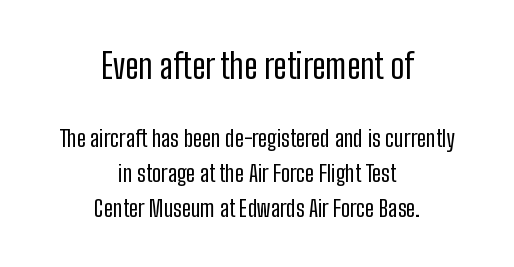
{"serif": "no", "italic": "no", "bold": "no", "weight": "regular", "width": "condensed", "stroke_contrast": "low", "x_height": "medium", "monospaced": "no", "underline": "no", "align": "center", "line_spacing": "normal", "line_spacing_ratio": 1.52, "letter_spacing": "normal", "letter_spacing_em": 0.0, "larger_block": "first", "size_ratio": 1.48, "glyph_px": 34}
